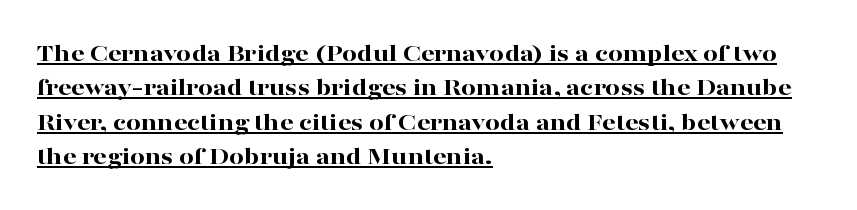
{"italic": "no", "bold": "yes", "underline": "yes", "align": "left", "line_spacing": "normal", "line_spacing_ratio": 1.32, "letter_spacing": "normal", "letter_spacing_em": 0.0, "glyph_px": 26}
